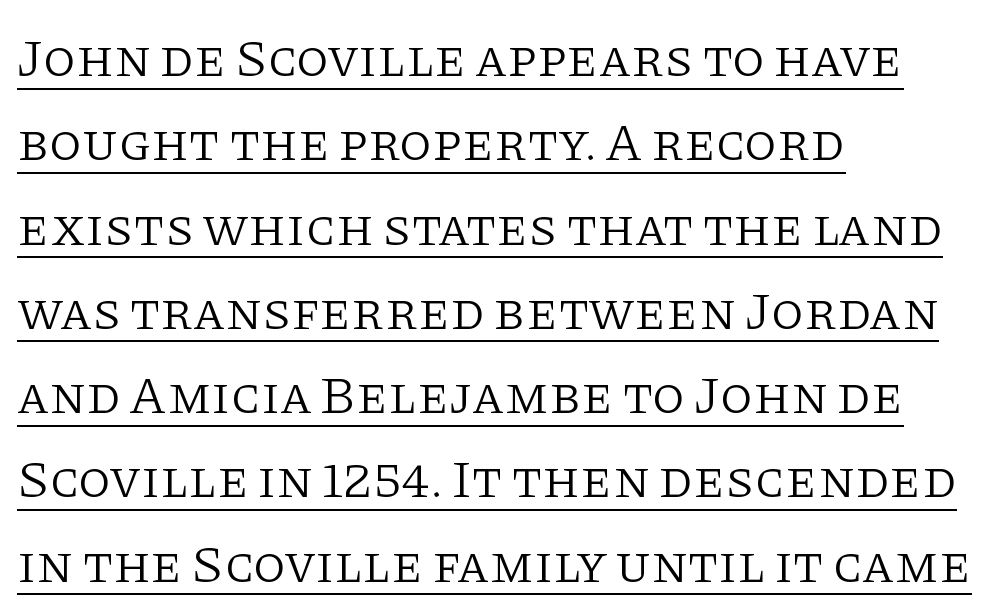
Q: Is the text bold? A: No.
Q: Is the text italic (slanted)? A: No, it is upright.
Q: Is the typeface a serif or a sans-serif typeface? A: Serif.
Q: Is the text underlined? A: Yes.
Q: How is the paragraph aligned? A: Left-aligned.
Q: Is the spacing between letters normal or unusually wide? A: Normal.
Q: Is the spacing between lines tight, normal or loose? A: Normal.
Q: Width (condensed, normal, or wide)? A: Normal.
Q: Stroke contrast? A: Low.
Q: x-height? A: Large.
Q: Monospaced? A: No.
